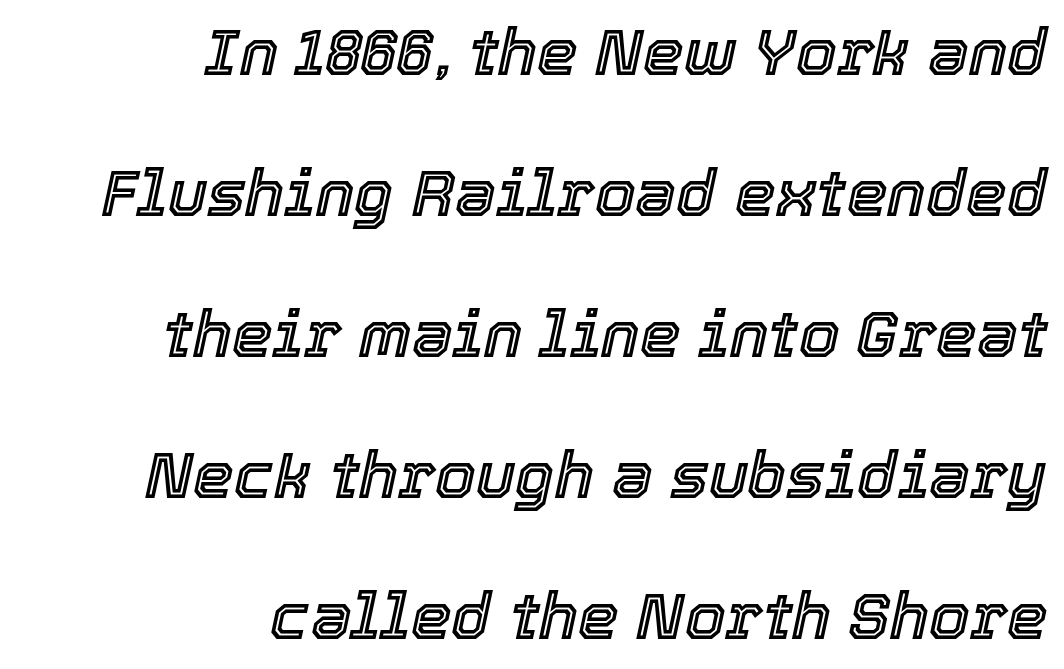
The image shows 65 px text type, italic (leaning right); set right-aligned, loose line spacing (2.17x), normal letter spacing, not underlined; a medium x-height.
